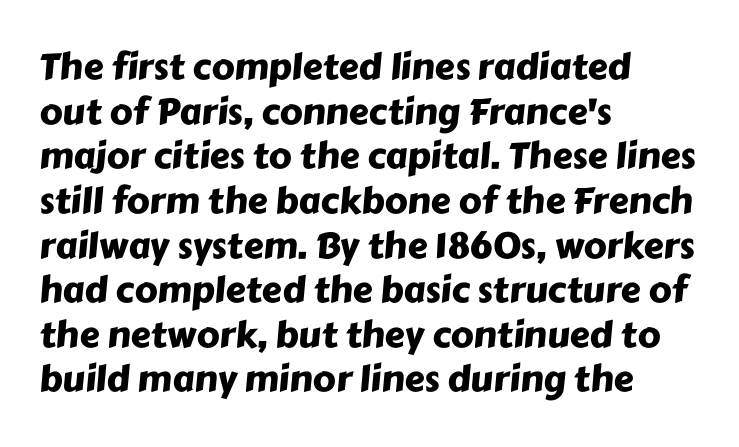
Q: Is the typeface a serif or a sans-serif typeface? A: Sans-serif.
Q: Is the text underlined? A: No.
Q: How is the paragraph aligned? A: Left-aligned.
Q: Is the spacing between letters normal or unusually wide? A: Normal.
Q: Width (condensed, normal, or wide)? A: Normal.
Q: Stroke contrast? A: Low.
Q: x-height? A: Medium.
Q: Monospaced? A: No.
